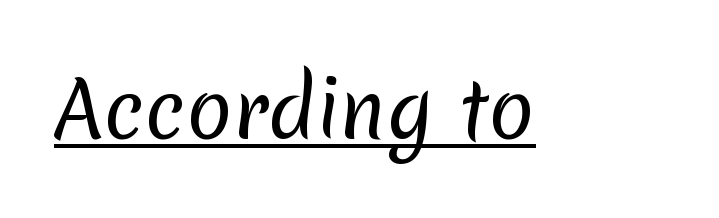
{"serif": "no", "bold": "no", "weight": "regular", "width": "normal", "stroke_contrast": "low", "x_height": "medium", "monospaced": "no", "underline": "yes", "letter_spacing": "normal", "letter_spacing_em": 0.0, "glyph_px": 76}
